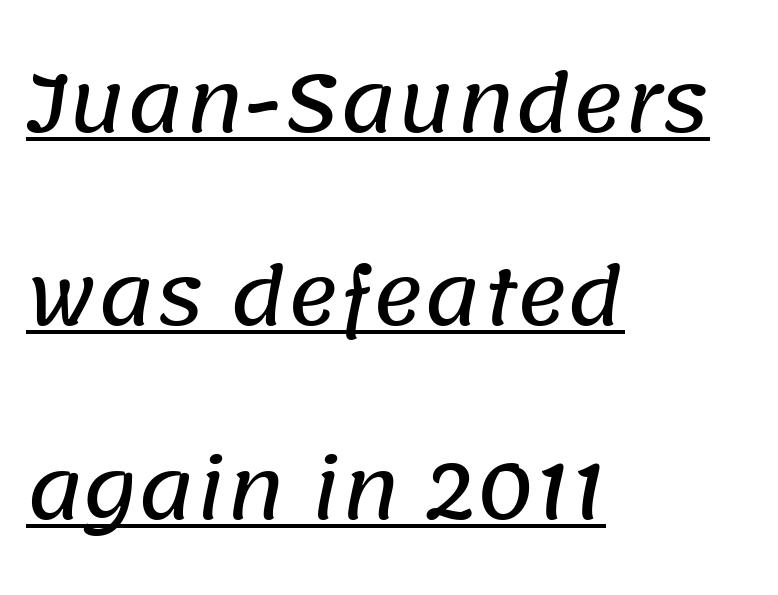
Q: Is the typeface a serif or a sans-serif typeface? A: Sans-serif.
Q: Is the text underlined? A: Yes.
Q: How is the paragraph aligned? A: Left-aligned.
Q: Is the spacing between letters normal or unusually wide? A: Normal.
Q: Is the spacing between lines tight, normal or loose? A: Loose.
Q: Width (condensed, normal, or wide)? A: Normal.
Q: Stroke contrast? A: Low.
Q: x-height? A: Large.
Q: Monospaced? A: No.
